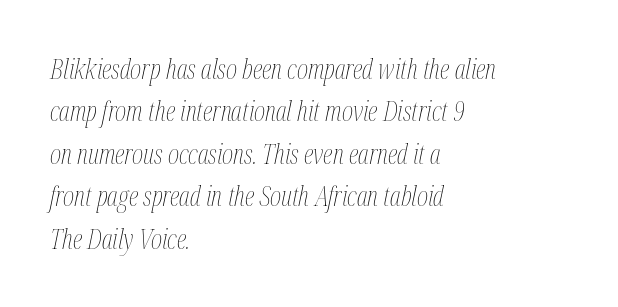
{"italic": "yes", "lean": "right", "slant_degrees": 12, "bold": "no", "underline": "no", "align": "left", "line_spacing": "normal", "line_spacing_ratio": 1.57, "letter_spacing": "normal", "letter_spacing_em": 0.0, "glyph_px": 27}
